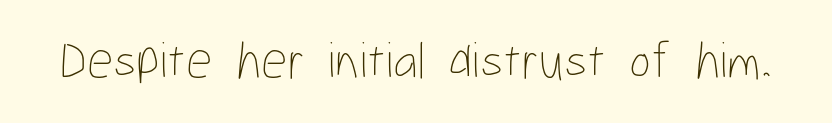
{"italic": "no", "bold": "no", "weight": "thin", "width": "condensed", "stroke_contrast": "low", "x_height": "medium", "monospaced": "no", "underline": "no", "letter_spacing": "normal", "letter_spacing_em": 0.0, "glyph_px": 52}
